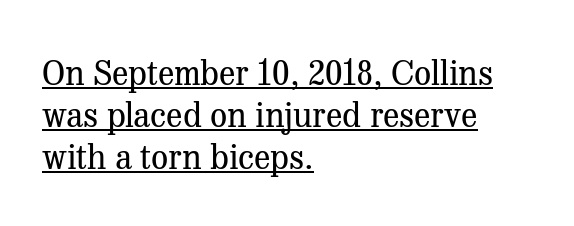
It's the straight-up-and-down kind of type. This is underlined copy, the kind a proofreader might mark for attention. This rendering employs a face with finishing strokes, i.e., a serif. The letters advance in unequal steps, a hallmark of proportional type.
